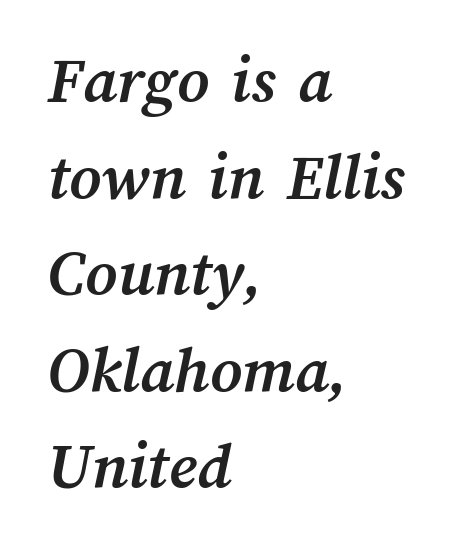
The image shows 68 px semibold type; set left-aligned, normal line spacing (1.42x), normal letter spacing, not underlined; medium stroke contrast and a medium x-height.
